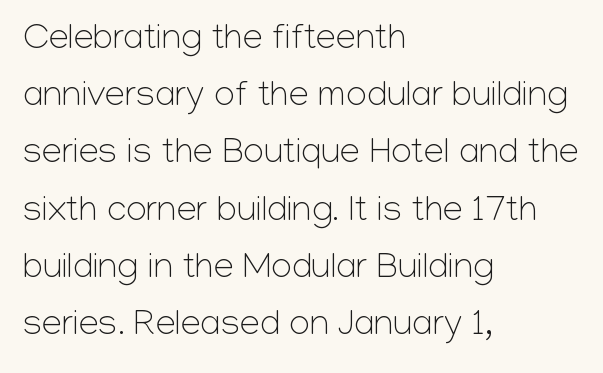
{"serif": "no", "italic": "no", "bold": "no", "weight": "light", "width": "normal", "stroke_contrast": "low", "x_height": "medium", "monospaced": "no", "underline": "no", "align": "left", "line_spacing": "normal", "line_spacing_ratio": 1.59, "letter_spacing": "normal", "letter_spacing_em": 0.0, "glyph_px": 36}
